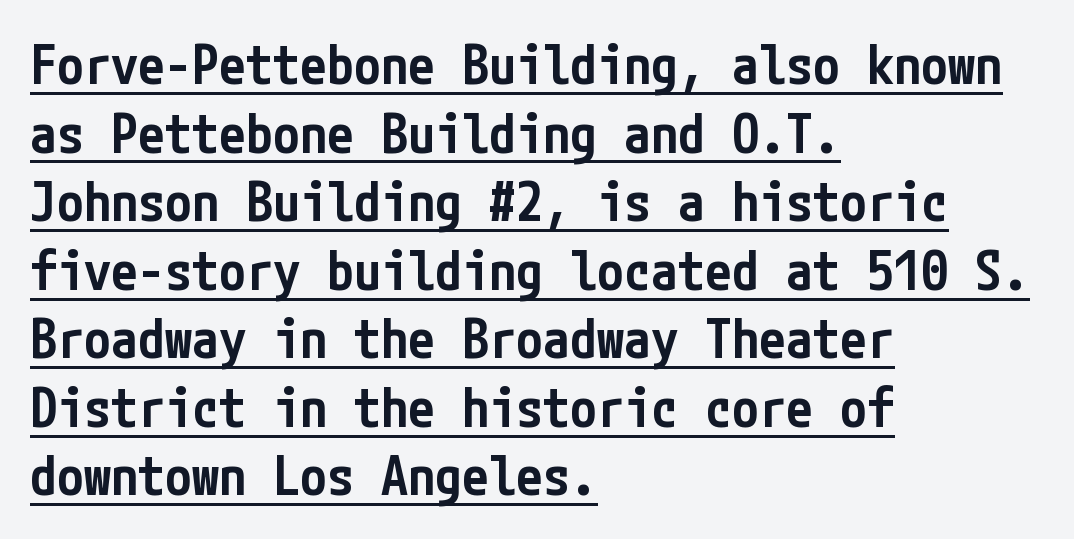
{"serif": "no", "italic": "no", "bold": "semi", "weight": "semibold", "width": "condensed", "stroke_contrast": "low", "x_height": "medium", "underline": "yes", "align": "left", "line_spacing": "normal", "line_spacing_ratio": 1.27, "letter_spacing": "normal", "letter_spacing_em": 0.0, "glyph_px": 54}
